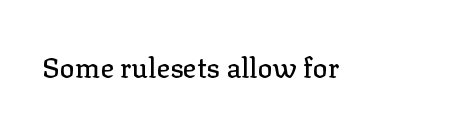
Q: Is the text italic (slanted)? A: No, it is upright.
Q: Is the typeface a serif or a sans-serif typeface? A: Serif.
Q: Is the text underlined? A: No.
Q: Is the spacing between letters normal or unusually wide? A: Normal.
Q: Width (condensed, normal, or wide)? A: Normal.
Q: Stroke contrast? A: Low.
Q: x-height? A: Medium.
Q: Monospaced? A: No.
